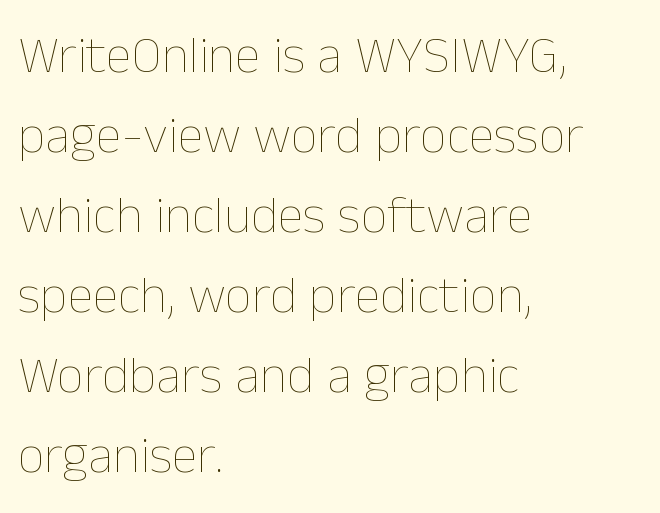
The image shows 53 px thin type, upright; set left-aligned, normal line spacing (1.51x), normal letter spacing, not underlined; low stroke contrast and a medium x-height.
